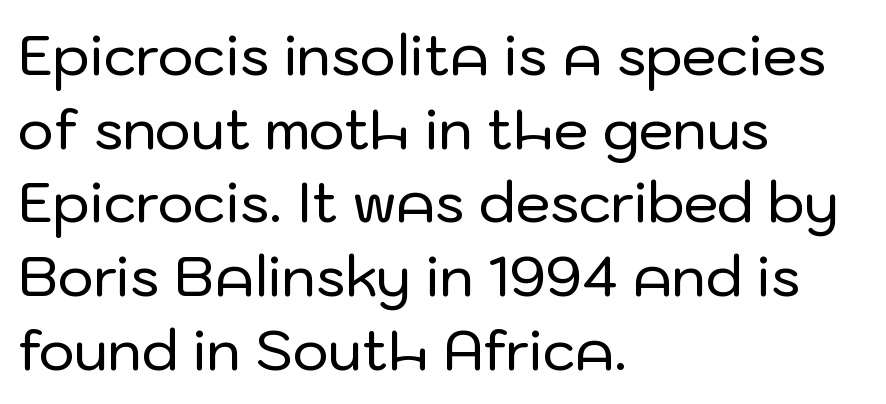
The image shows 55 px sans-serif type, upright; set left-aligned, normal line spacing (1.34x), normal letter spacing, not underlined; low stroke contrast and a medium x-height.
